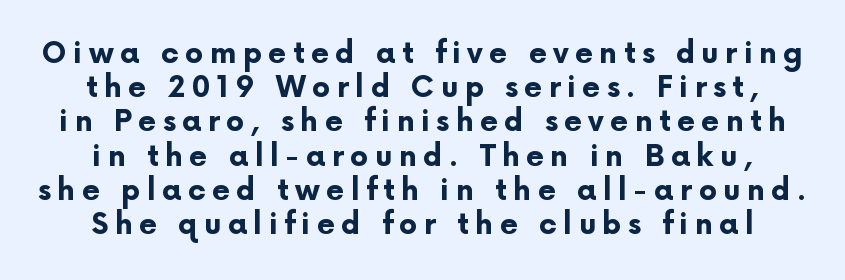
{"serif": "no", "italic": "no", "bold": "yes", "weight": "bold", "width": "normal", "stroke_contrast": "low", "x_height": "medium", "monospaced": "no", "underline": "no", "line_spacing_ratio": 1.18, "letter_spacing": "wide", "letter_spacing_em": 0.22, "glyph_px": 29}
